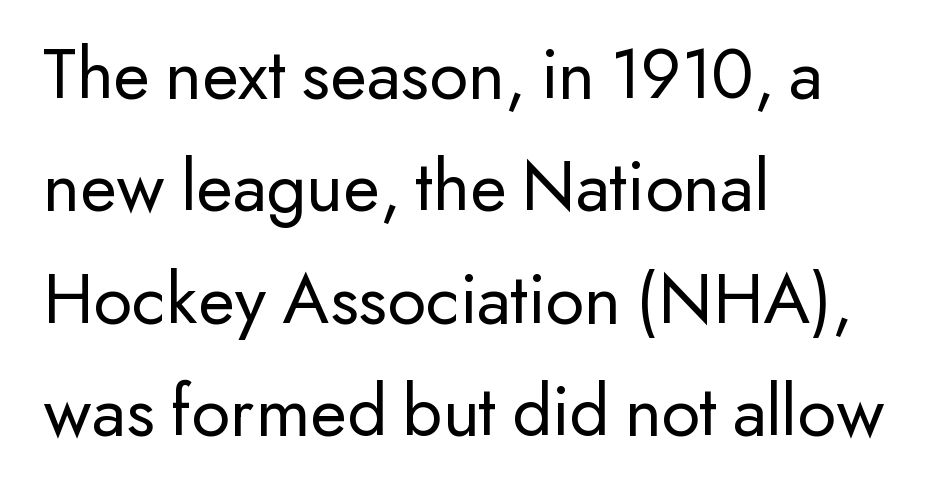
The image shows 75 px regular-weight sans-serif type, upright; set left-aligned, normal line spacing (1.5x), normal letter spacing, not underlined; low stroke contrast and a small x-height.
